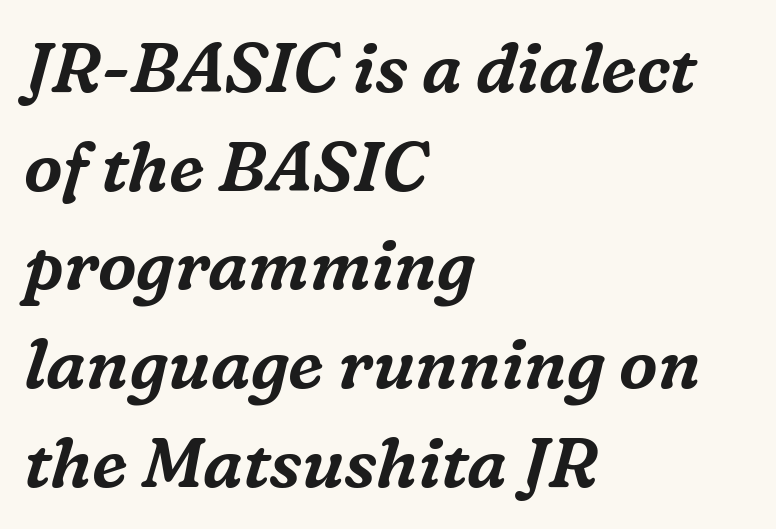
{"serif": "yes", "italic": "yes", "lean": "right", "slant_degrees": 16, "width": "normal", "stroke_contrast": "medium", "x_height": "medium", "monospaced": "no", "underline": "no", "align": "left", "line_spacing": "normal", "line_spacing_ratio": 1.43, "letter_spacing": "normal", "letter_spacing_em": 0.0, "glyph_px": 69}
